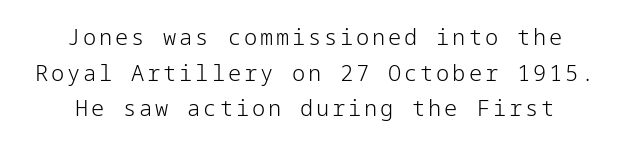
Q: Is the text bold? A: No.
Q: Is the text italic (slanted)? A: No, it is upright.
Q: Is the text underlined? A: No.
Q: How is the paragraph aligned? A: Centered.
Q: Is the spacing between lines tight, normal or loose? A: Normal.
